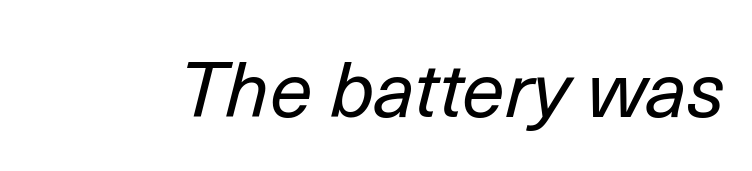
Q: Is the text bold? A: No.
Q: Is the text italic (slanted)? A: Yes, it leans right by about 14 degrees.
Q: Is the text underlined? A: No.
Q: Is the spacing between letters normal or unusually wide? A: Normal.
Q: Width (condensed, normal, or wide)? A: Normal.
Q: Stroke contrast? A: Low.
Q: x-height? A: Medium.
Q: Monospaced? A: No.
